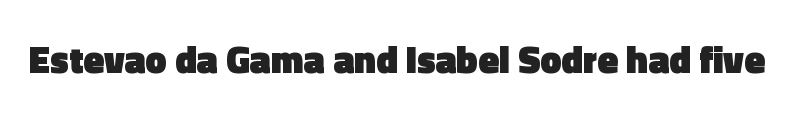
Serifs: no, the terminals of the letterforms are clean. Glance below the letters and you will spot only blank space. A typesetter would mark this as roman, not italic. Bold? Absolutely — the strokes are thick and heavy. This sample has the flowing, uneven cadence of proportional lettering.
